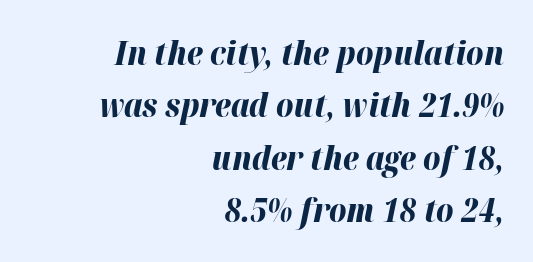
Q: Is the text bold? A: Yes.
Q: Is the text italic (slanted)? A: Yes, it leans right by about 12 degrees.
Q: Is the text underlined? A: No.
Q: How is the paragraph aligned? A: Right-aligned.
Q: Is the spacing between letters normal or unusually wide? A: Normal.
Q: Is the spacing between lines tight, normal or loose? A: Normal.
Q: Width (condensed, normal, or wide)? A: Normal.
Q: Stroke contrast? A: High.
Q: x-height? A: Medium.
Q: Monospaced? A: No.
